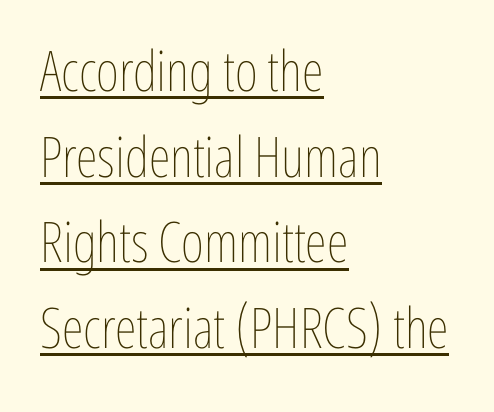
The image shows 56 px thin, condensed type, upright; set left-aligned, normal line spacing (1.53x), normal letter spacing, underlined; low stroke contrast and a medium x-height.
